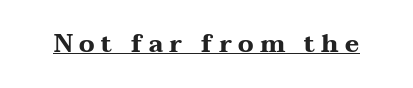
Q: Is the text bold? A: Yes.
Q: Is the text italic (slanted)? A: No, it is upright.
Q: Is the text underlined? A: Yes.
Q: Is the spacing between letters normal or unusually wide? A: Unusually wide.
